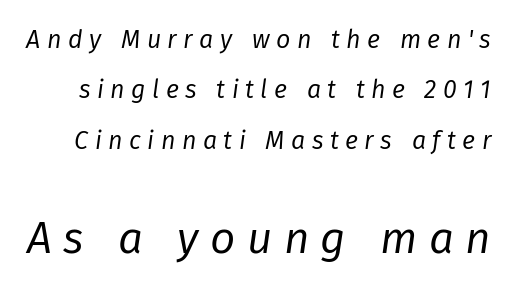
Q: Is the text bold? A: No.
Q: Is the text italic (slanted)? A: Yes, it leans right by about 8 degrees.
Q: Is the text underlined? A: No.
Q: Is the spacing between letters normal or unusually wide? A: Unusually wide.
Q: Is the spacing between lines tight, normal or loose? A: Loose.
Q: Which block of text is set in a larger size, the first (top) or the second (bottom)? A: The second (bottom) one.
Q: Width (condensed, normal, or wide)? A: Normal.
Q: Stroke contrast? A: Low.
Q: x-height? A: Medium.
Q: Monospaced? A: No.
